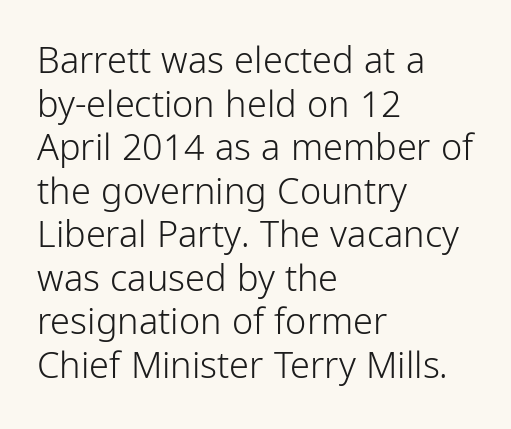
No heavy texture on the line: the type isn't bold. This sample has the flowing, uneven cadence of proportional lettering. This sample uses an upright cut, with every glyph sitting square on the baseline. What kind of face is this? One without serifs — a sans. A bare baseline throughout the passage.
